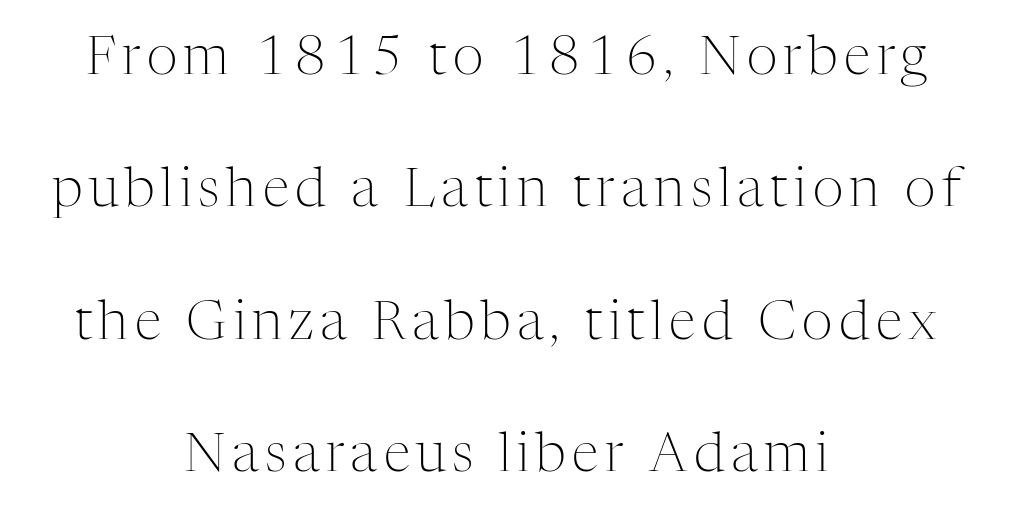
{"serif": "yes", "italic": "no", "bold": "no", "weight": "light", "width": "normal", "stroke_contrast": "medium", "x_height": "medium", "monospaced": "no", "underline": "no", "align": "center", "line_spacing": "loose", "line_spacing_ratio": 2.45, "glyph_px": 54}
